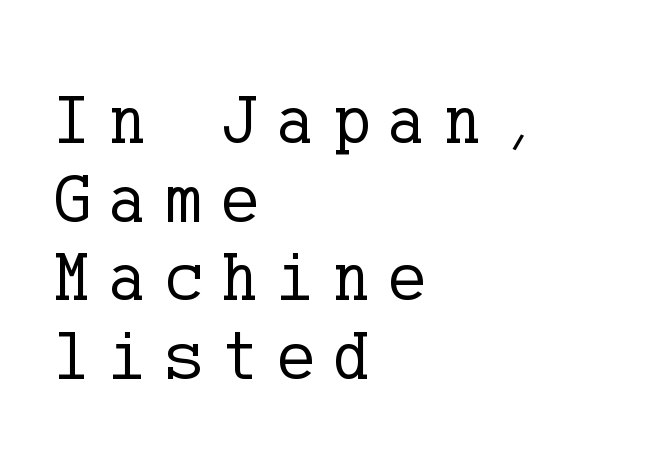
Heaviness? Minimal to ordinary, like unemphasized prose. Caption: expanded tracking, letters set apart. The typography opts for an upright posture over an oblique one. This sample uses a serif face. What's the leading like? Squeezed, with rows nearly overlapping.
